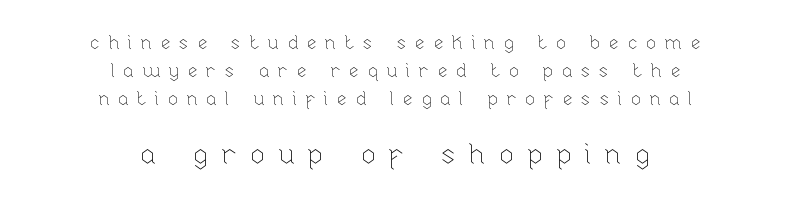
The image shows 29 px thin type, upright; set centered, normal line spacing (1.47x), unusually wide letter spacing (+0.41 em), not underlined; the second (bottom) block is 1.53x larger; low stroke contrast and a medium x-height.
